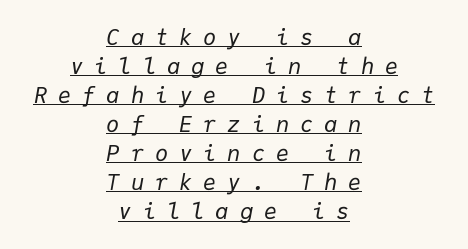
Vertically, the passage feels balanced, rows spaced as you'd expect. Nothing heavy about these letters — not bold at all. The axis of the letterforms is tilted away from vertical. Horizontal alignment here is central, giving a formal, balanced look. The rendering inserts visible extra space after every character. This is underlined copy, the kind a proofreader might mark for attention.
